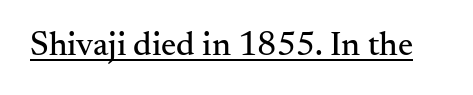
{"serif": "yes", "italic": "no", "width": "normal", "stroke_contrast": "medium", "x_height": "small", "monospaced": "no", "underline": "yes", "letter_spacing": "normal", "letter_spacing_em": 0.0, "glyph_px": 34}
